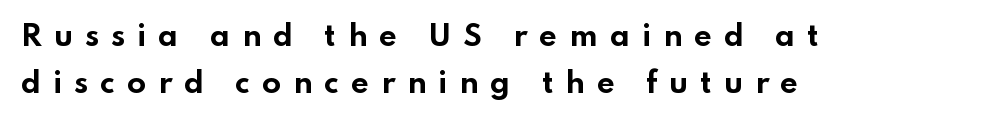
{"serif": "no", "italic": "no", "bold": "yes", "weight": "bold", "width": "wide", "stroke_contrast": "low", "x_height": "small", "monospaced": "no", "underline": "no", "align": "left", "line_spacing": "normal", "line_spacing_ratio": 1.67, "letter_spacing": "wide", "letter_spacing_em": 0.42, "glyph_px": 28}
